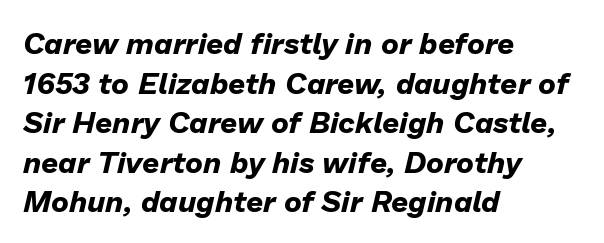
{"italic": "yes", "lean": "right", "slant_degrees": 13, "bold": "yes", "weight": "bold", "width": "normal", "stroke_contrast": "low", "x_height": "medium", "monospaced": "no", "underline": "no", "align": "left", "line_spacing": "normal", "line_spacing_ratio": 1.32, "letter_spacing": "normal", "letter_spacing_em": 0.0, "glyph_px": 30}
